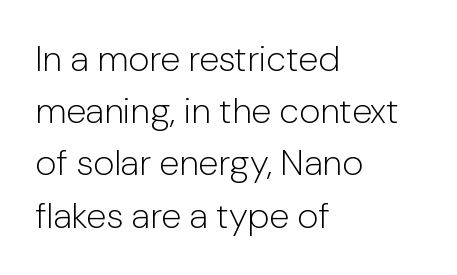
{"serif": "no", "italic": "no", "bold": "no", "weight": "light", "width": "normal", "stroke_contrast": "low", "x_height": "medium", "monospaced": "no", "underline": "no", "align": "left", "line_spacing": "normal", "line_spacing_ratio": 1.45, "letter_spacing": "normal", "letter_spacing_em": 0.0, "glyph_px": 36}
